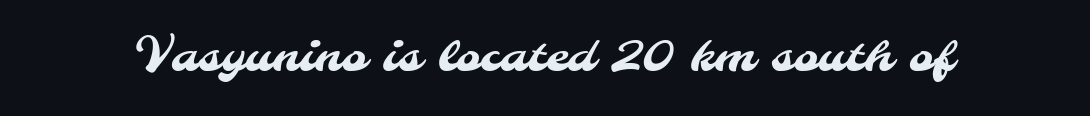
Default kerning and tracking; the words read as compact shapes. Is this a fixed-width face? No — the glyphs have proportional, varying widths. Just letters on the line, the space beneath them empty. This sample uses a sans-serif face.
